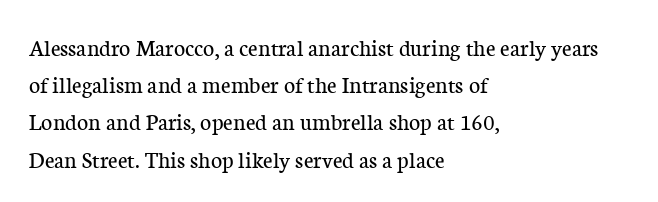
{"italic": "no", "bold": "no", "underline": "no", "align": "left", "line_spacing": "normal", "line_spacing_ratio": 1.55, "letter_spacing": "normal", "letter_spacing_em": 0.0, "glyph_px": 24}
